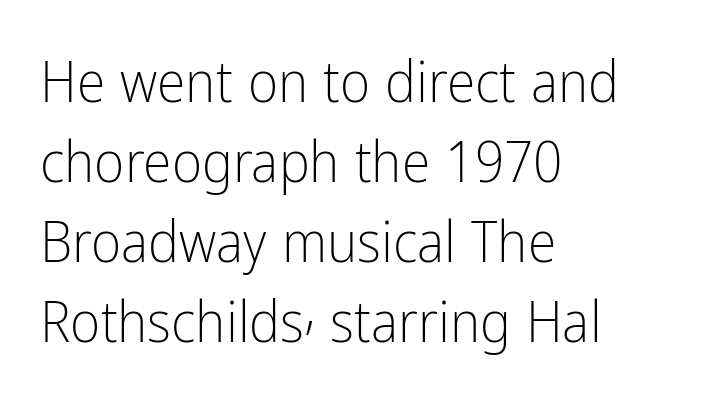
Q: Is the text bold? A: No.
Q: Is the text italic (slanted)? A: No, it is upright.
Q: Is the typeface a serif or a sans-serif typeface? A: Sans-serif.
Q: Is the text underlined? A: No.
Q: How is the paragraph aligned? A: Left-aligned.
Q: Is the spacing between letters normal or unusually wide? A: Normal.
Q: Is the spacing between lines tight, normal or loose? A: Normal.
Q: Width (condensed, normal, or wide)? A: Condensed.
Q: Stroke contrast? A: Low.
Q: x-height? A: Medium.
Q: Monospaced? A: No.
